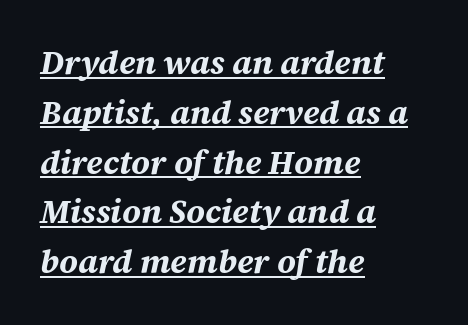
Caption: bold face, heavy strokes. Each new line begins a customary step beneath the previous one. The setting favours the left margin, as ordinary paragraphs usually do. The letters advance in unequal steps, a hallmark of proportional type. Looks like someone drew a line under every word here.
